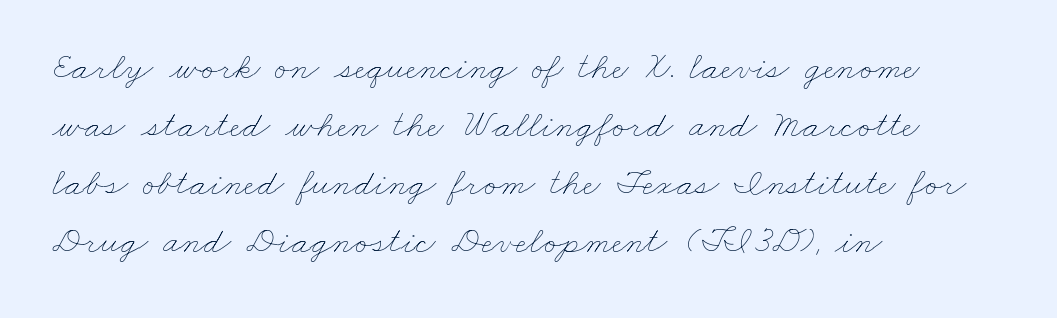
Varying glyph widths throughout — classic text-font behaviour. Words float on clear page, feet unadorned. The rendering keeps characters at their native spacing. The rag falls on the right side of this text block. This is not heavy type; no bold has been used.
